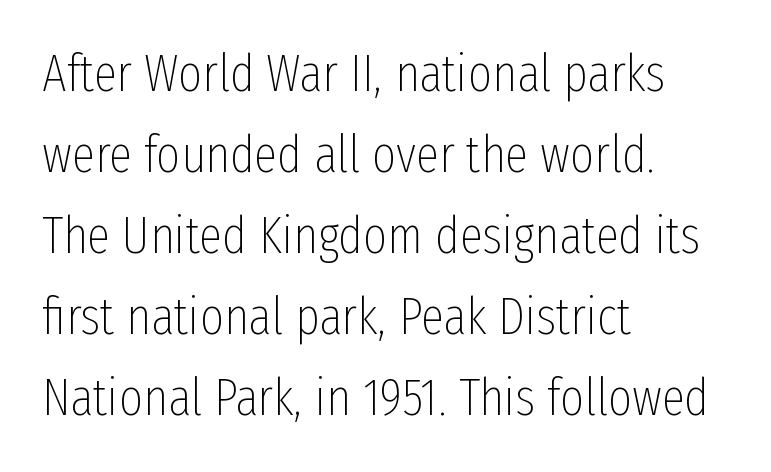
The image shows 52 px thin, condensed sans-serif type, upright; set left-aligned, normal line spacing (1.56x), normal letter spacing, not underlined; low stroke contrast and a medium x-height.
